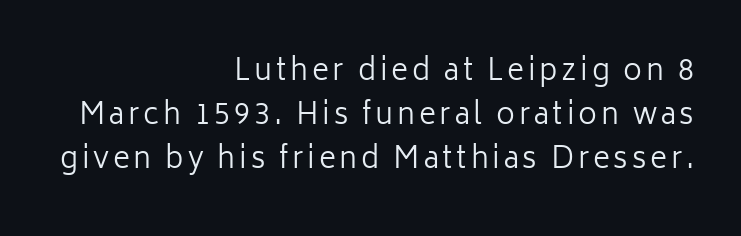
The image shows 29 px regular-weight sans-serif type, upright; set right-aligned, normal line spacing (1.52x), not underlined; low stroke contrast and a medium x-height.
